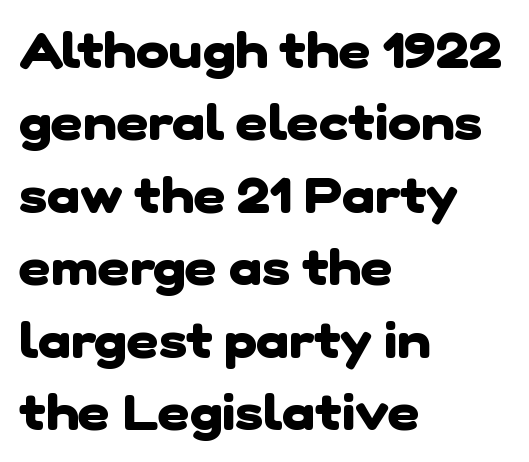
{"serif": "no", "bold": "yes", "weight": "heavy", "width": "normal", "stroke_contrast": "low", "x_height": "medium", "monospaced": "no", "underline": "no", "align": "left", "line_spacing": "normal", "line_spacing_ratio": 1.45, "letter_spacing": "normal", "letter_spacing_em": 0.0, "glyph_px": 50}
